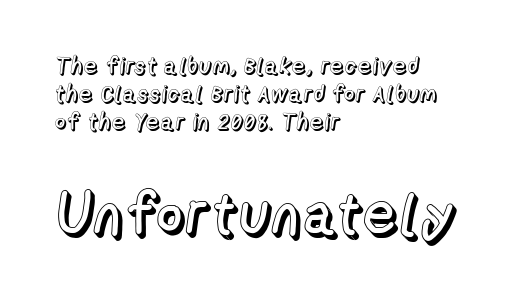
Q: Is the text italic (slanted)? A: Yes.
Q: Is the text underlined? A: No.
Q: How is the paragraph aligned? A: Left-aligned.
Q: Is the spacing between letters normal or unusually wide? A: Normal.
Q: Which block of text is set in a larger size, the first (top) or the second (bottom)? A: The second (bottom) one.
Q: Width (condensed, normal, or wide)? A: Normal.
Q: x-height? A: Medium.
Q: Monospaced? A: No.
